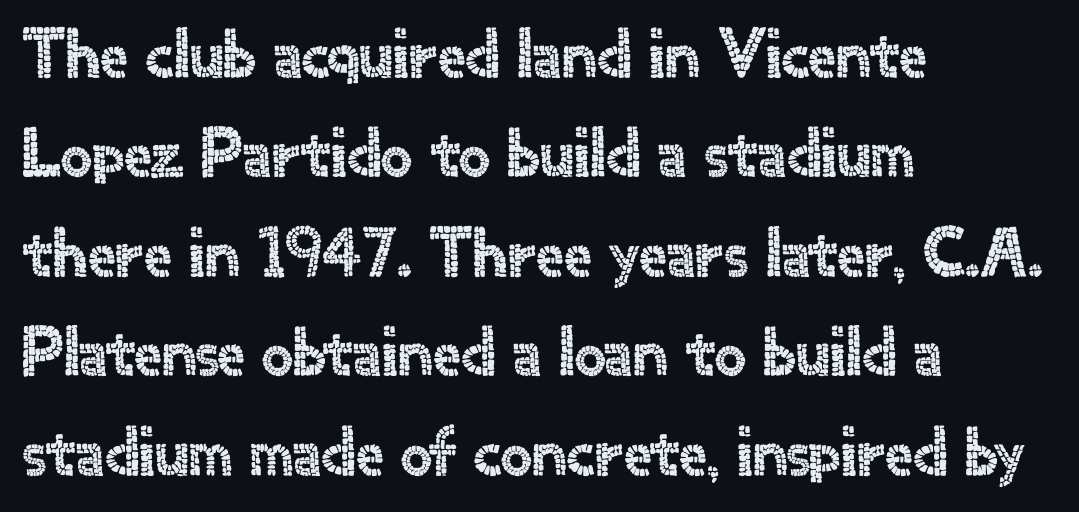
The image shows 70 px sans-serif type, upright; set left-aligned, normal line spacing (1.42x), normal letter spacing, not underlined; a small x-height.
